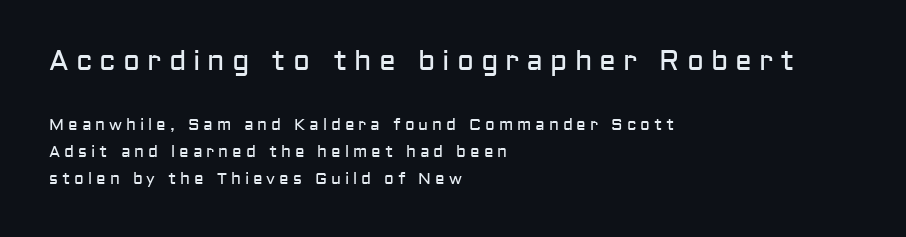
{"serif": "no", "italic": "no", "bold": "no", "weight": "regular", "width": "normal", "stroke_contrast": "low", "x_height": "medium", "monospaced": "no", "underline": "no", "align": "left", "line_spacing": "normal", "line_spacing_ratio": 1.67, "letter_spacing": "wide", "letter_spacing_em": 0.25, "larger_block": "first", "size_ratio": 1.75, "glyph_px": 28}
